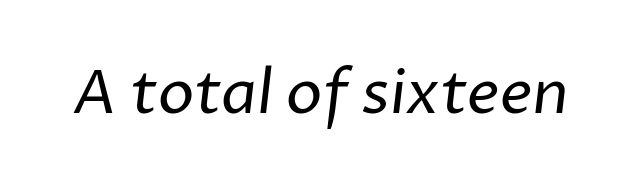
The image shows 61 px regular-weight sans-serif type; set normal letter spacing, not underlined; low stroke contrast and a medium x-height.
